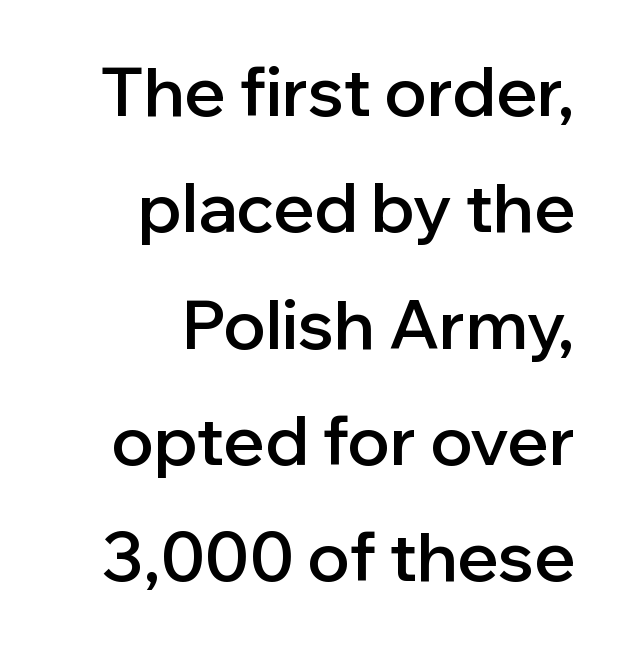
A typesetter would call this proportional, since set widths differ per character. Font category for this specimen: sans-serif. Each line ends at the same right margin while the left side varies. Tracking here is standard; glyphs follow each other at the usual distance.
